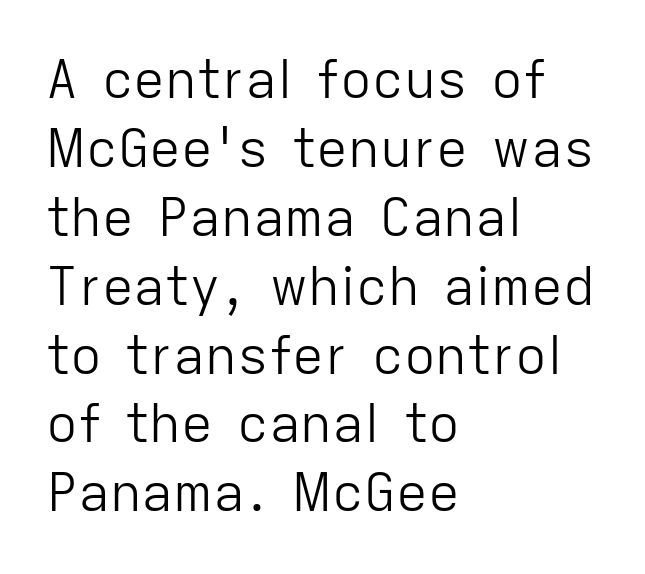
Q: Is the text bold? A: No.
Q: Is the text italic (slanted)? A: No, it is upright.
Q: Is the typeface a serif or a sans-serif typeface? A: Sans-serif.
Q: Is the text underlined? A: No.
Q: How is the paragraph aligned? A: Left-aligned.
Q: Is the spacing between letters normal or unusually wide? A: Normal.
Q: Is the spacing between lines tight, normal or loose? A: Normal.
Q: Width (condensed, normal, or wide)? A: Normal.
Q: Stroke contrast? A: Low.
Q: x-height? A: Medium.
Q: Monospaced? A: No.
